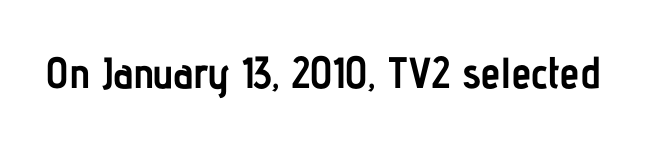
Q: Is the text bold? A: Yes.
Q: Is the text italic (slanted)? A: No, it is upright.
Q: Is the typeface a serif or a sans-serif typeface? A: Sans-serif.
Q: Is the text underlined? A: No.
Q: Is the spacing between letters normal or unusually wide? A: Normal.
Q: Width (condensed, normal, or wide)? A: Condensed.
Q: Stroke contrast? A: Low.
Q: x-height? A: Medium.
Q: Monospaced? A: No.
